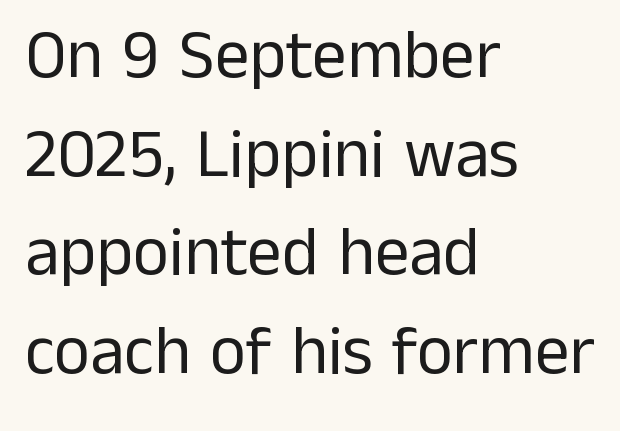
The image shows 69 px regular-weight sans-serif type, upright; set left-aligned, normal line spacing (1.43x), normal letter spacing, not underlined; low stroke contrast and a medium x-height.
